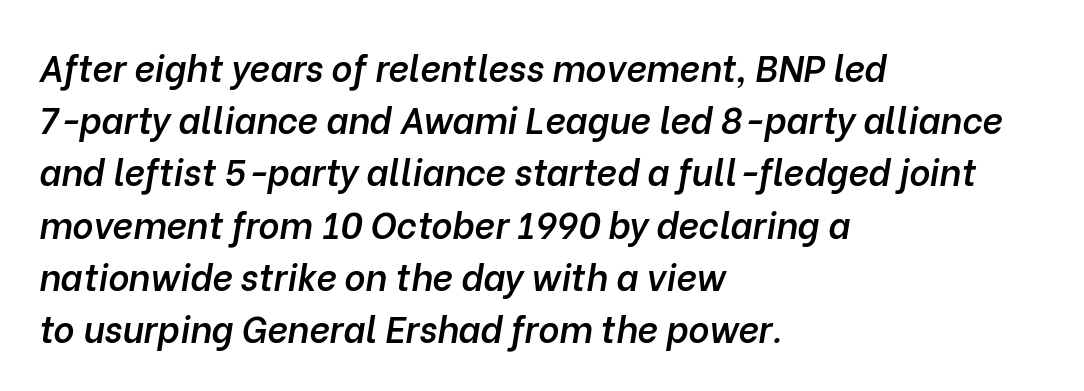
{"italic": "yes", "lean": "right", "slant_degrees": 10, "bold": "semi", "weight": "semibold", "width": "normal", "stroke_contrast": "low", "x_height": "medium", "monospaced": "no", "underline": "no", "align": "left", "line_spacing": "normal", "line_spacing_ratio": 1.45, "letter_spacing": "normal", "letter_spacing_em": 0.0, "glyph_px": 36}
